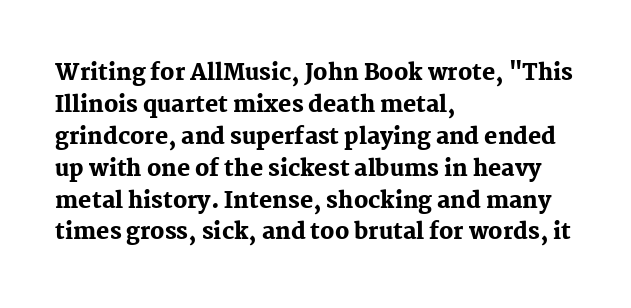
Students, observe: this is what conventionally led text looks like. Ascenders rise straight up at ninety degrees. Pretty heavy lettering here — definitely bold. The words here are not underlined.
